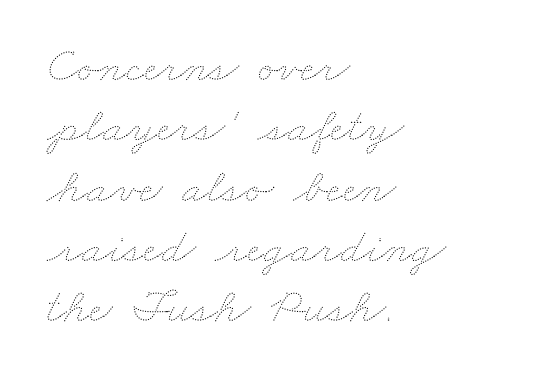
{"bold": "no", "weight": "thin", "width": "wide", "stroke_contrast": "medium", "x_height": "small", "monospaced": "no", "underline": "no", "align": "left", "line_spacing_ratio": 1.23, "letter_spacing": "normal", "letter_spacing_em": 0.0, "glyph_px": 49}
